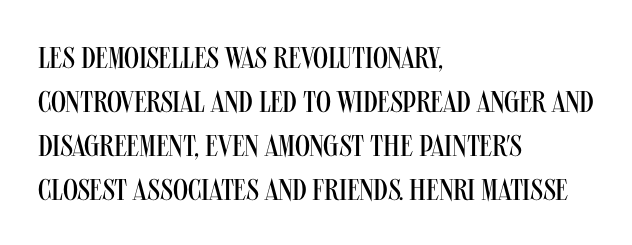
Q: Is the text bold? A: No.
Q: Is the text italic (slanted)? A: No, it is upright.
Q: Is the typeface a serif or a sans-serif typeface? A: Sans-serif.
Q: Is the text underlined? A: No.
Q: How is the paragraph aligned? A: Left-aligned.
Q: Is the spacing between letters normal or unusually wide? A: Normal.
Q: Is the spacing between lines tight, normal or loose? A: Normal.
Q: Width (condensed, normal, or wide)? A: Condensed.
Q: Stroke contrast? A: Medium.
Q: x-height? A: Large.
Q: Monospaced? A: No.
